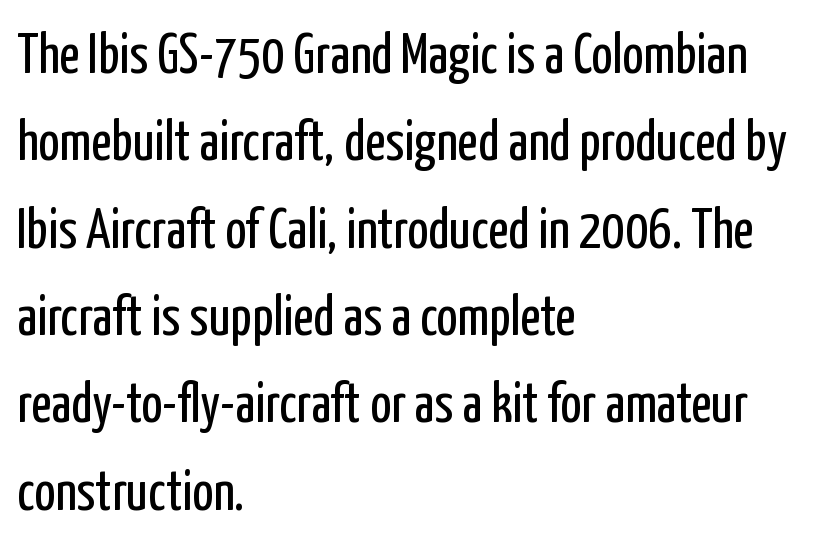
{"serif": "no", "italic": "no", "bold": "no", "weight": "regular", "width": "condensed", "stroke_contrast": "low", "x_height": "medium", "monospaced": "no", "underline": "no", "align": "left", "line_spacing": "normal", "line_spacing_ratio": 1.56, "letter_spacing": "normal", "letter_spacing_em": 0.0, "glyph_px": 56}
